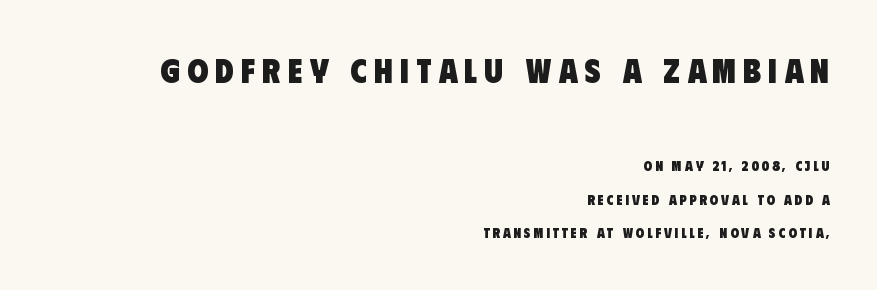
Q: Is the text bold? A: Yes.
Q: Is the typeface a serif or a sans-serif typeface? A: Sans-serif.
Q: Is the text underlined? A: No.
Q: How is the paragraph aligned? A: Right-aligned.
Q: Is the spacing between letters normal or unusually wide? A: Unusually wide.
Q: Is the spacing between lines tight, normal or loose? A: Loose.
Q: Which block of text is set in a larger size, the first (top) or the second (bottom)? A: The first (top) one.
Q: Width (condensed, normal, or wide)? A: Condensed.
Q: Stroke contrast? A: Low.
Q: x-height? A: Large.
Q: Monospaced? A: No.
